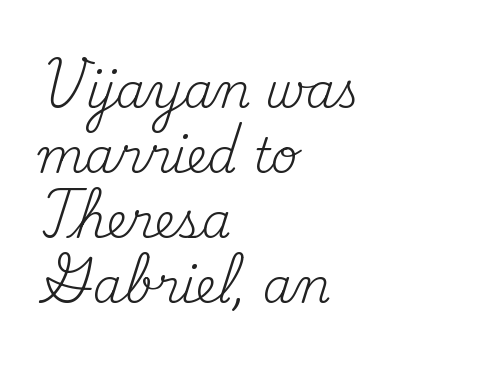
Q: Is the text bold? A: No.
Q: Is the text italic (slanted)? A: Yes.
Q: Is the typeface a serif or a sans-serif typeface? A: Serif.
Q: Is the text underlined? A: No.
Q: How is the paragraph aligned? A: Left-aligned.
Q: Is the spacing between letters normal or unusually wide? A: Normal.
Q: Is the spacing between lines tight, normal or loose? A: Normal.
Q: Width (condensed, normal, or wide)? A: Normal.
Q: Stroke contrast? A: Medium.
Q: x-height? A: Small.
Q: Monospaced? A: No.
